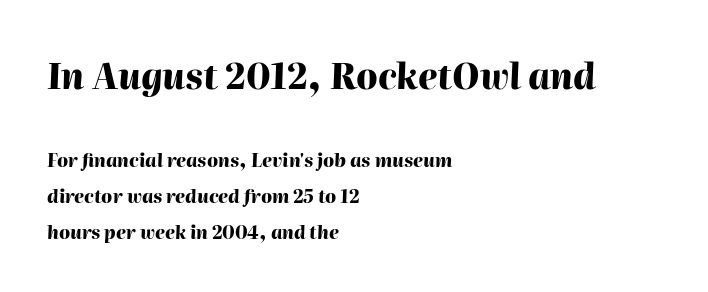
The image shows 35 px heavy type, italic (leaning right); set left-aligned, loose line spacing (2.0x), normal letter spacing, not underlined; the first (top) block is 1.94x larger; high stroke contrast and a medium x-height.
